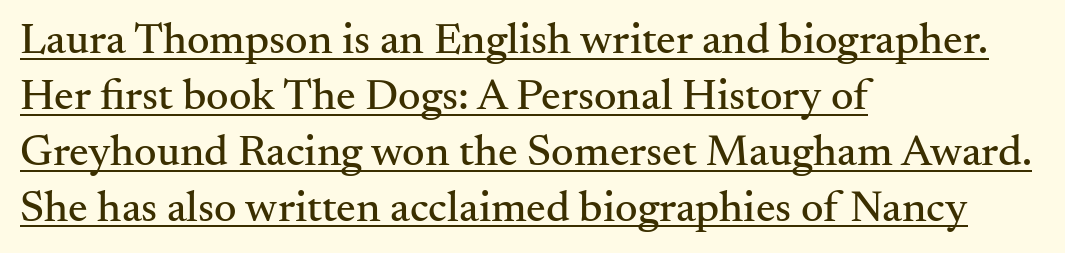
{"serif": "yes", "italic": "no", "width": "normal", "stroke_contrast": "medium", "x_height": "small", "monospaced": "no", "underline": "yes", "align": "left", "line_spacing": "normal", "line_spacing_ratio": 1.27, "letter_spacing": "normal", "letter_spacing_em": 0.0, "glyph_px": 44}
